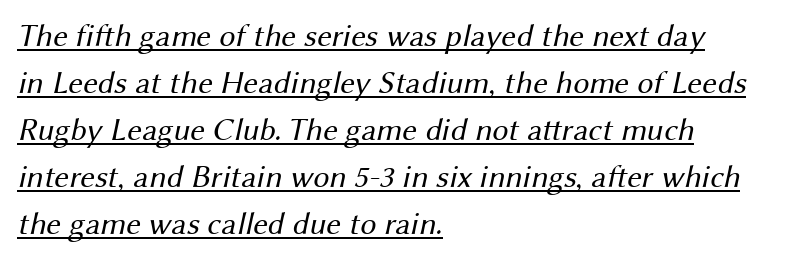
Q: Is the text bold? A: No.
Q: Is the typeface a serif or a sans-serif typeface? A: Sans-serif.
Q: Is the text underlined? A: Yes.
Q: How is the paragraph aligned? A: Left-aligned.
Q: Is the spacing between letters normal or unusually wide? A: Normal.
Q: Is the spacing between lines tight, normal or loose? A: Normal.
Q: Width (condensed, normal, or wide)? A: Normal.
Q: Stroke contrast? A: Medium.
Q: x-height? A: Medium.
Q: Monospaced? A: No.
